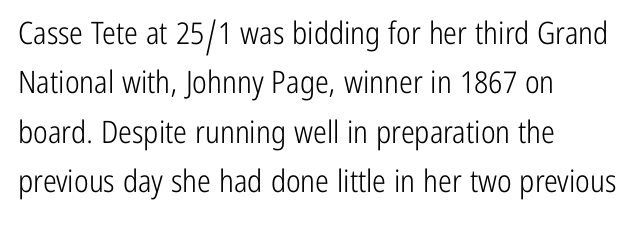
This reads as an unemphasized weight, regular at the heaviest. The face used here is a sans, in the tradition of grotesques and geometrics. Each new line begins a customary step beneath the previous one. Varying glyph widths throughout — classic text-font behaviour. Descenders are the only things crossing below the line.
